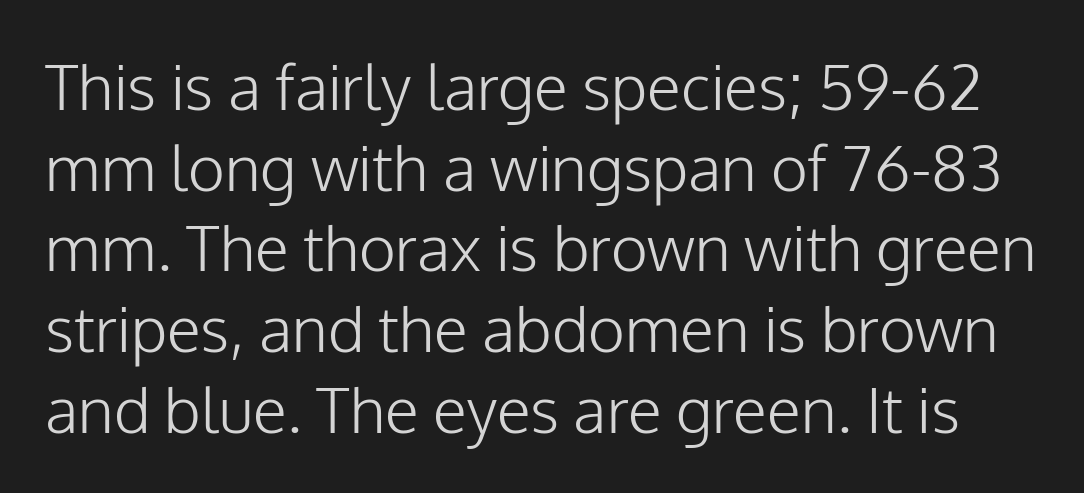
The image shows 63 px light sans-serif type, upright; set normal line spacing (1.28x), normal letter spacing, not underlined; low stroke contrast and a medium x-height.
